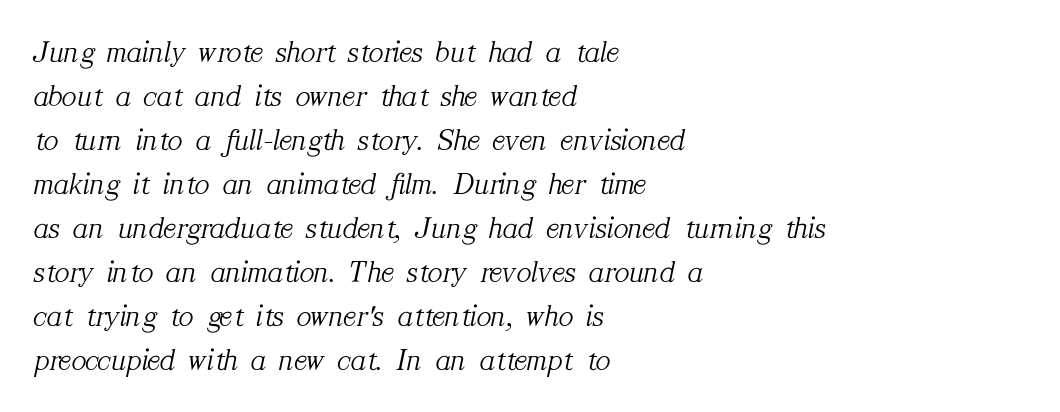
Q: Is the text bold? A: No.
Q: Is the text italic (slanted)? A: Yes, it leans right by about 12 degrees.
Q: Is the typeface a serif or a sans-serif typeface? A: Serif.
Q: Is the text underlined? A: No.
Q: How is the paragraph aligned? A: Left-aligned.
Q: Is the spacing between letters normal or unusually wide? A: Normal.
Q: Is the spacing between lines tight, normal or loose? A: Normal.
Q: Width (condensed, normal, or wide)? A: Normal.
Q: Stroke contrast? A: Medium.
Q: x-height? A: Medium.
Q: Monospaced? A: No.
